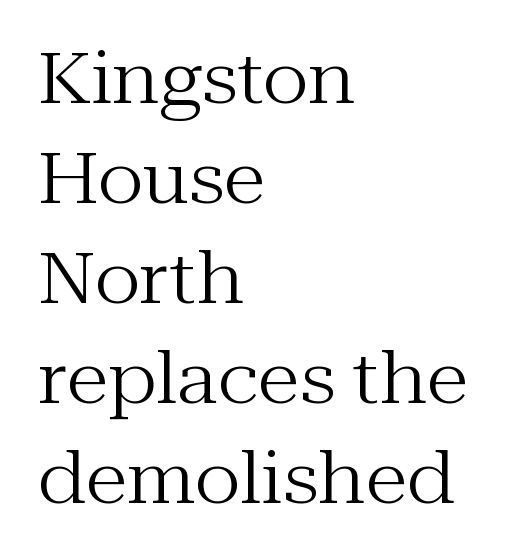
Q: Is the text bold? A: No.
Q: Is the text italic (slanted)? A: No, it is upright.
Q: Is the typeface a serif or a sans-serif typeface? A: Serif.
Q: Is the text underlined? A: No.
Q: How is the paragraph aligned? A: Left-aligned.
Q: Is the spacing between letters normal or unusually wide? A: Normal.
Q: Is the spacing between lines tight, normal or loose? A: Normal.
Q: Width (condensed, normal, or wide)? A: Normal.
Q: Stroke contrast? A: Medium.
Q: x-height? A: Medium.
Q: Monospaced? A: No.
